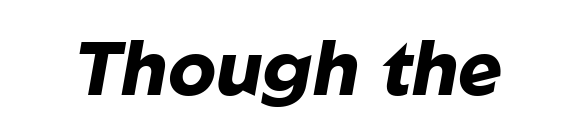
The image shows 75 px heavy type, italic (leaning right); set normal letter spacing, not underlined; low stroke contrast and a medium x-height.
